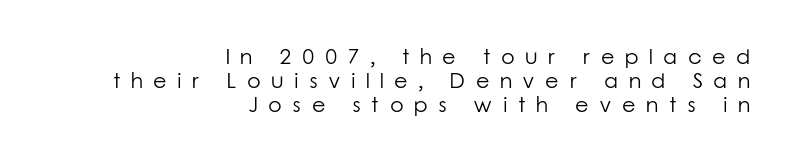
Q: Is the text bold? A: No.
Q: Is the text italic (slanted)? A: No, it is upright.
Q: Is the text underlined? A: No.
Q: How is the paragraph aligned? A: Right-aligned.
Q: Is the spacing between letters normal or unusually wide? A: Unusually wide.
Q: Is the spacing between lines tight, normal or loose? A: Tight.
